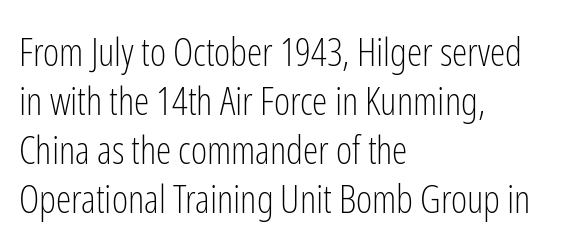
The image shows 39 px light, condensed sans-serif type, upright; set left-aligned, normal line spacing (1.26x), normal letter spacing, not underlined; low stroke contrast and a medium x-height.
